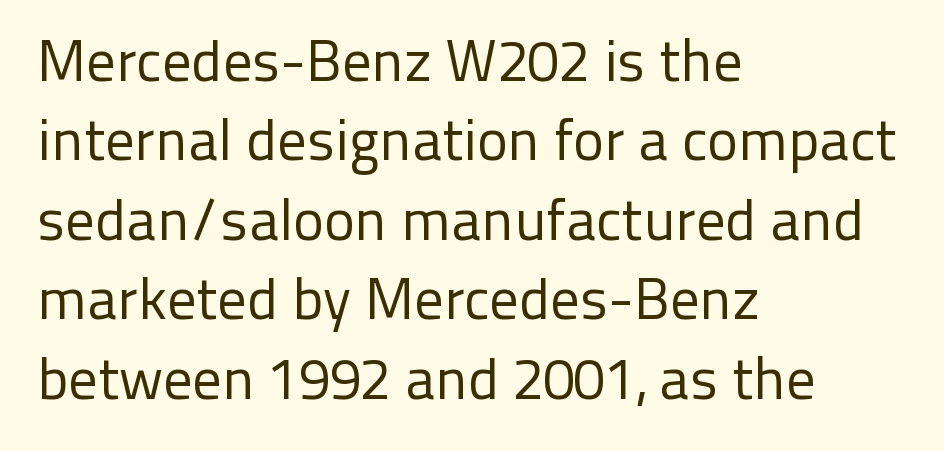
Each line starts at the same left margin while the right side varies. The letterforms sit at book weight or below. Is there any slant? The stems are plumb. Clear beneath every line of the passage. Inter-character spacing is left at the font's built-in metrics.
